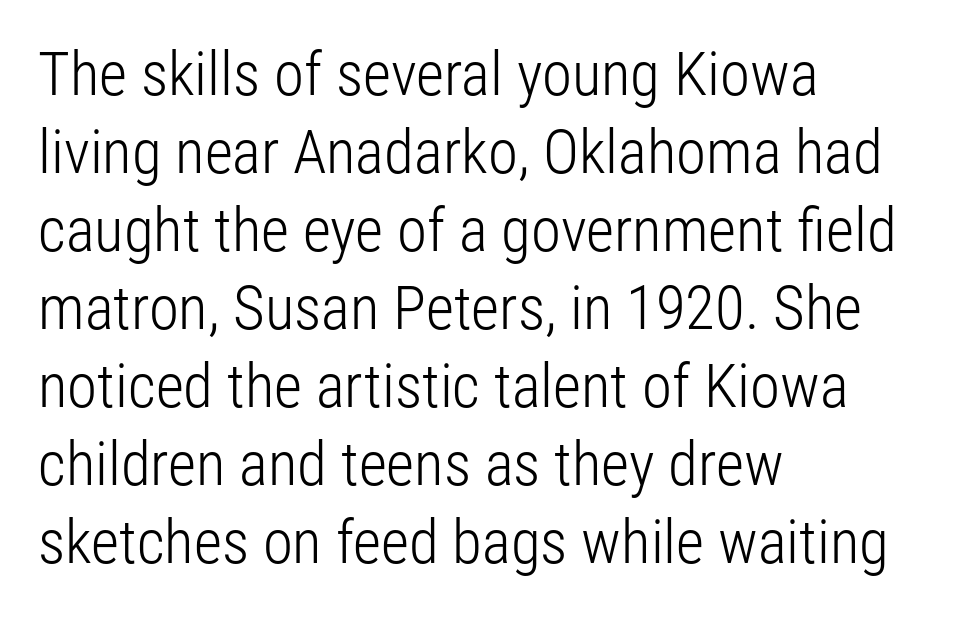
Q: Is the text bold? A: No.
Q: Is the text italic (slanted)? A: No, it is upright.
Q: Is the typeface a serif or a sans-serif typeface? A: Sans-serif.
Q: Is the text underlined? A: No.
Q: How is the paragraph aligned? A: Left-aligned.
Q: Is the spacing between letters normal or unusually wide? A: Normal.
Q: Is the spacing between lines tight, normal or loose? A: Normal.
Q: Width (condensed, normal, or wide)? A: Condensed.
Q: Stroke contrast? A: Low.
Q: x-height? A: Medium.
Q: Monospaced? A: No.
